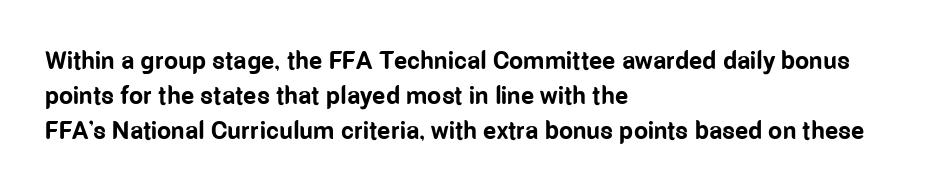
Nope, not italic — everything's standing straight. Regular leading. Teacher's note: observe the even left margin — that is flush-left alignment. The space beneath each line is pristine and unruled. Glyph-to-glyph distance matches everyday printed text.
